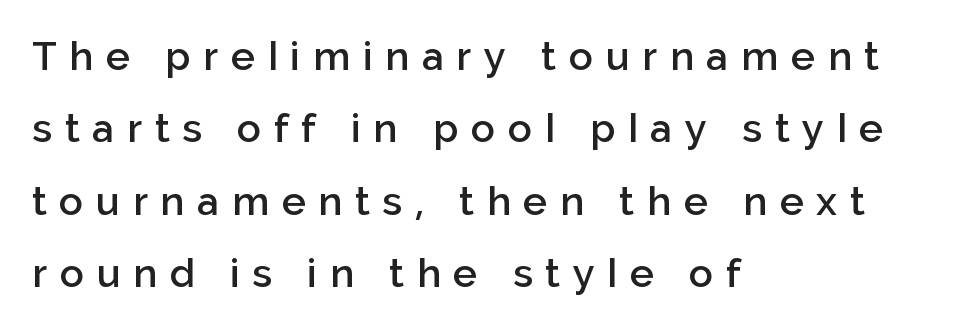
Students, this is semibold: more ink than regular, less than bold. These lines are rendered in a variable-pitch font. In terms of letterspacing, this is a distinctly airy, spread setting. Serif or sans? Sans — the stroke terminals are bare. Nope, not italic — everything's standing straight. Check the space under the baseline: it is left empty.
